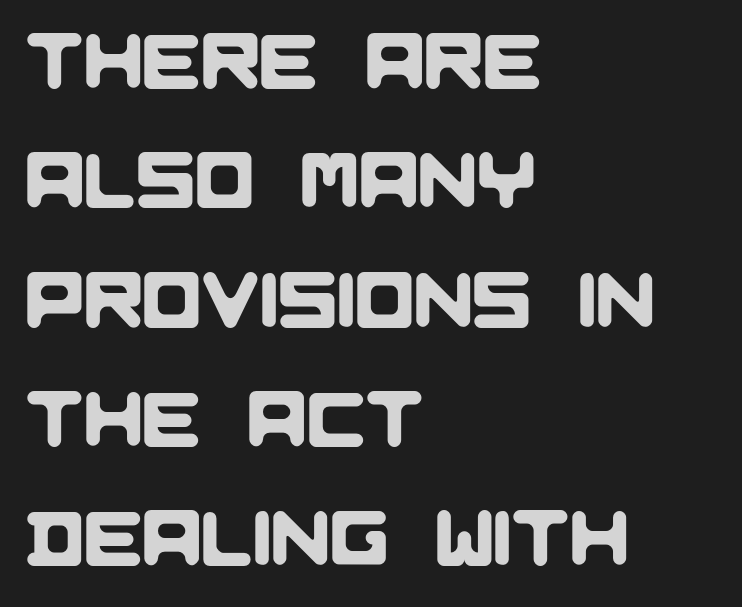
Q: Is the typeface a serif or a sans-serif typeface? A: Sans-serif.
Q: Is the text underlined? A: No.
Q: How is the paragraph aligned? A: Left-aligned.
Q: Is the spacing between letters normal or unusually wide? A: Normal.
Q: Is the spacing between lines tight, normal or loose? A: Normal.
Q: Width (condensed, normal, or wide)? A: Normal.
Q: Stroke contrast? A: Low.
Q: x-height? A: Large.
Q: Monospaced? A: No.
